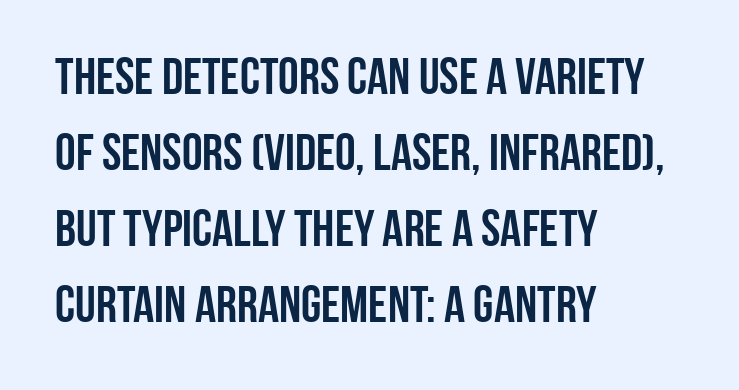
Q: Is the text italic (slanted)? A: No, it is upright.
Q: Is the typeface a serif or a sans-serif typeface? A: Sans-serif.
Q: Is the text underlined? A: No.
Q: How is the paragraph aligned? A: Left-aligned.
Q: Is the spacing between letters normal or unusually wide? A: Normal.
Q: Is the spacing between lines tight, normal or loose? A: Normal.
Q: Width (condensed, normal, or wide)? A: Condensed.
Q: Stroke contrast? A: Low.
Q: x-height? A: Large.
Q: Monospaced? A: No.
